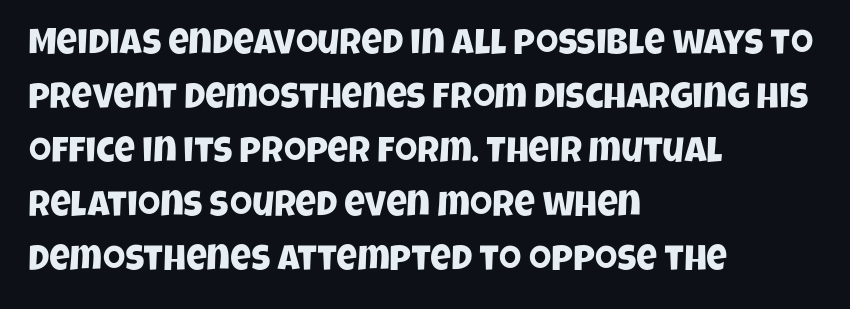
The image shows 36 px condensed sans-serif type; set left-aligned, normal line spacing (1.5x), normal letter spacing, not underlined; low stroke contrast and a large x-height.
